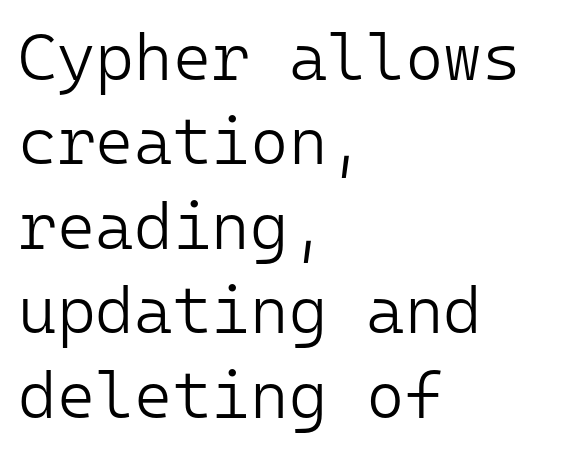
{"serif": "no", "italic": "no", "bold": "no", "weight": "light", "width": "normal", "stroke_contrast": "low", "x_height": "medium", "monospaced": "yes", "underline": "no", "align": "left", "line_spacing": "normal", "line_spacing_ratio": 1.28, "letter_spacing": "normal", "letter_spacing_em": 0.0, "glyph_px": 66}
